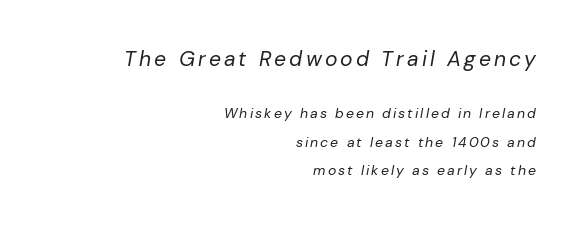
Rendered with sloped, italic letterforms. Underlining? Definitely not there. Visually the block forms a straight wall on the right and a jagged coastline on the left. Vertical spacing — loose.
